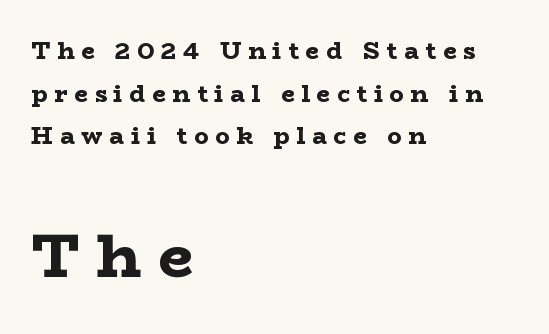
{"serif": "yes", "italic": "no", "bold": "yes", "weight": "bold", "width": "wide", "stroke_contrast": "low", "x_height": "medium", "monospaced": "no", "underline": "no", "align": "left", "line_spacing_ratio": 1.78, "letter_spacing": "wide", "letter_spacing_em": 0.28, "larger_block": "second", "size_ratio": 2.54, "glyph_px": 61}
